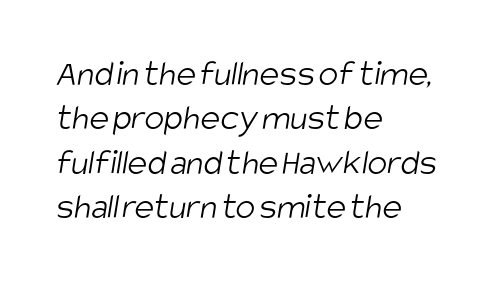
Q: Is the text bold? A: No.
Q: Is the typeface a serif or a sans-serif typeface? A: Sans-serif.
Q: Is the text underlined? A: No.
Q: How is the paragraph aligned? A: Left-aligned.
Q: Is the spacing between letters normal or unusually wide? A: Normal.
Q: Width (condensed, normal, or wide)? A: Condensed.
Q: Stroke contrast? A: Low.
Q: x-height? A: Large.
Q: Monospaced? A: No.
